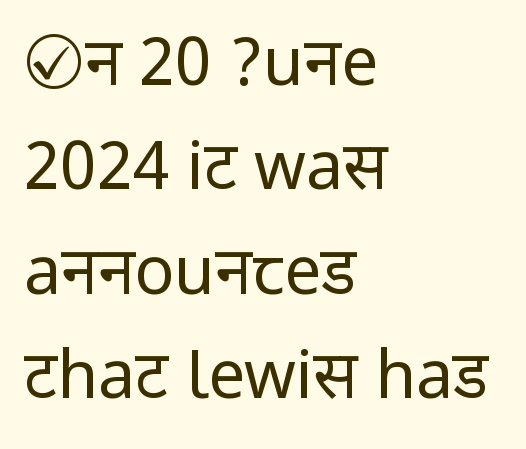
Q: Is the text bold? A: No.
Q: Is the text italic (slanted)? A: No, it is upright.
Q: Is the typeface a serif or a sans-serif typeface? A: Sans-serif.
Q: Is the text underlined? A: No.
Q: How is the paragraph aligned? A: Left-aligned.
Q: Is the spacing between letters normal or unusually wide? A: Normal.
Q: Is the spacing between lines tight, normal or loose? A: Normal.
Q: Width (condensed, normal, or wide)? A: Condensed.
Q: Stroke contrast? A: Low.
